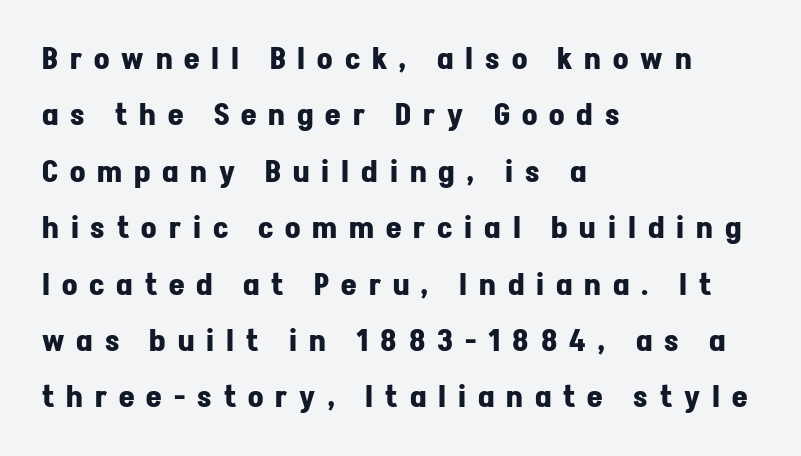
Q: Is the text bold? A: Yes.
Q: Is the text italic (slanted)? A: No, it is upright.
Q: Is the typeface a serif or a sans-serif typeface? A: Sans-serif.
Q: Is the text underlined? A: No.
Q: How is the paragraph aligned? A: Left-aligned.
Q: Is the spacing between letters normal or unusually wide? A: Unusually wide.
Q: Width (condensed, normal, or wide)? A: Normal.
Q: Stroke contrast? A: Low.
Q: x-height? A: Medium.
Q: Monospaced? A: No.
